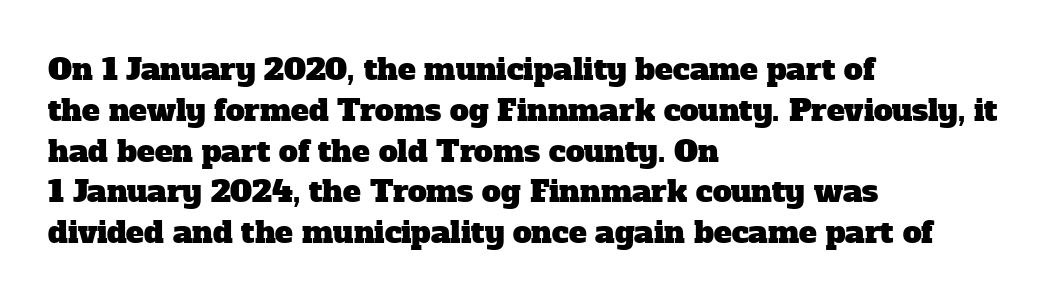
{"serif": "yes", "width": "normal", "stroke_contrast": "low", "x_height": "medium", "monospaced": "no", "underline": "no", "align": "left", "line_spacing": "normal", "line_spacing_ratio": 1.36, "letter_spacing": "normal", "letter_spacing_em": 0.0, "glyph_px": 30}
